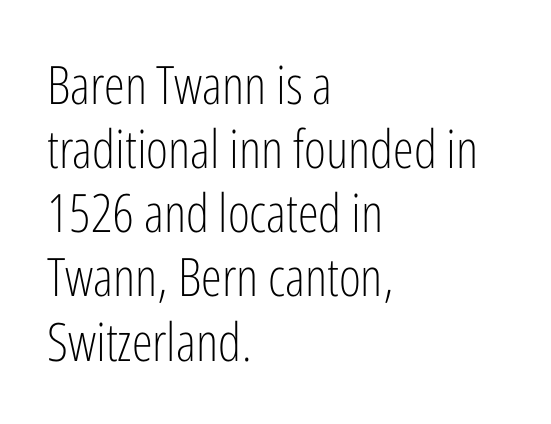
Q: Is the text bold? A: No.
Q: Is the text italic (slanted)? A: No, it is upright.
Q: Is the typeface a serif or a sans-serif typeface? A: Sans-serif.
Q: Is the text underlined? A: No.
Q: How is the paragraph aligned? A: Left-aligned.
Q: Is the spacing between letters normal or unusually wide? A: Normal.
Q: Width (condensed, normal, or wide)? A: Condensed.
Q: Stroke contrast? A: Low.
Q: x-height? A: Medium.
Q: Monospaced? A: No.
